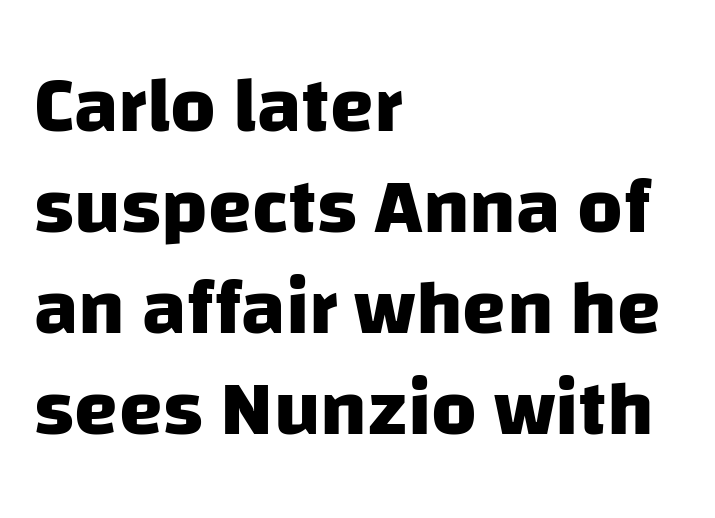
{"serif": "no", "bold": "yes", "weight": "heavy", "width": "normal", "stroke_contrast": "low", "x_height": "large", "monospaced": "no", "underline": "no", "align": "left", "line_spacing": "normal", "line_spacing_ratio": 1.28, "letter_spacing": "normal", "letter_spacing_em": 0.0, "glyph_px": 79}
